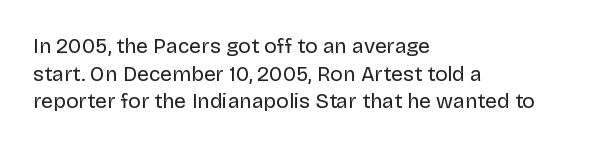
The image shows 21 px text type, upright; set left-aligned, normal line spacing (1.32x), normal letter spacing, not underlined.
